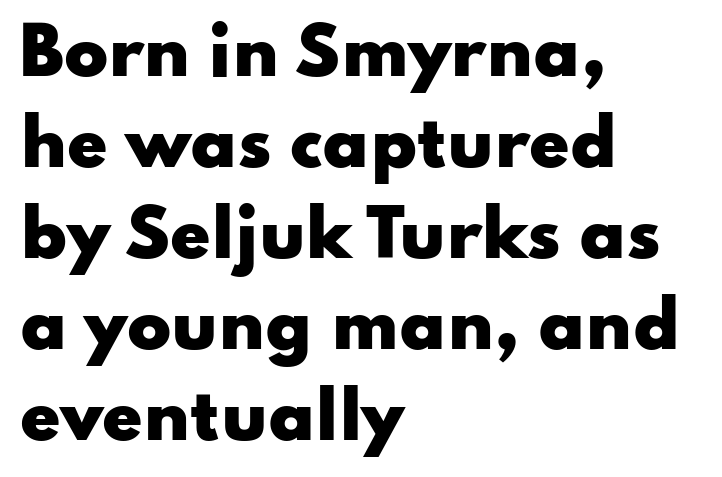
Characters follow at the spacing the type designer built in. These lines stack with their left ends in a neat column. Rule under the text: the space is simply empty. What's the leading like? Ordinary, nothing unusual. Each letter keeps its own natural width here, so spacing adapts to shape. What kind of face is this? One without serifs — a sans.
